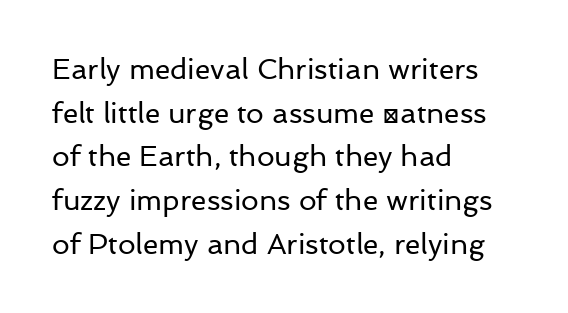
The image shows 28 px regular-weight sans-serif type, upright; set left-aligned, normal line spacing (1.56x), normal letter spacing, not underlined; low stroke contrast and a medium x-height.
